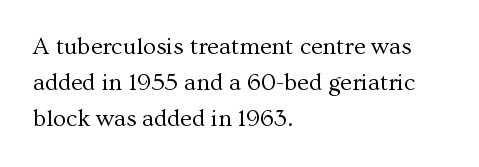
{"italic": "no", "bold": "no", "underline": "no", "align": "left", "line_spacing": "normal", "line_spacing_ratio": 1.51, "letter_spacing": "normal", "letter_spacing_em": 0.0, "glyph_px": 24}
